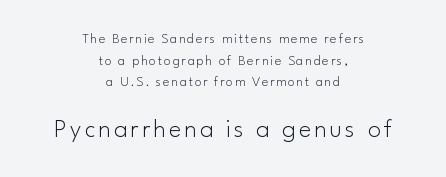
The rendering enlarges the type as you move from the upper chunk to the lower. Honestly, the row spacing looks completely unremarkable. The letters stand upright; this is a roman face. The strokes are not fattened; the text isn't bold.
